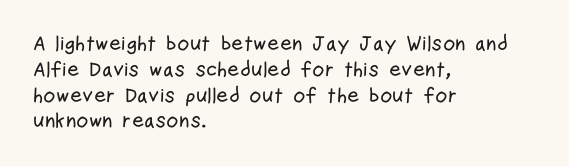
{"italic": "no", "underline": "no", "align": "left", "line_spacing_ratio": 1.23, "letter_spacing": "normal", "letter_spacing_em": 0.0, "glyph_px": 21}
